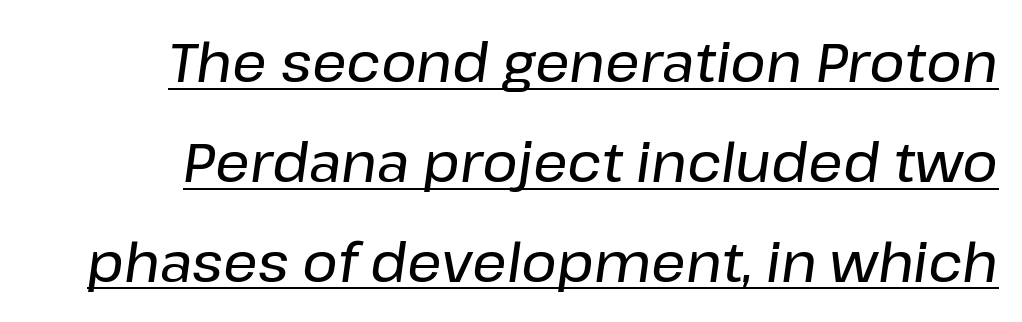
The image shows 54 px text type, italic (leaning right); set line spacing 1.85x, normal letter spacing, underlined; low stroke contrast and a medium x-height.
